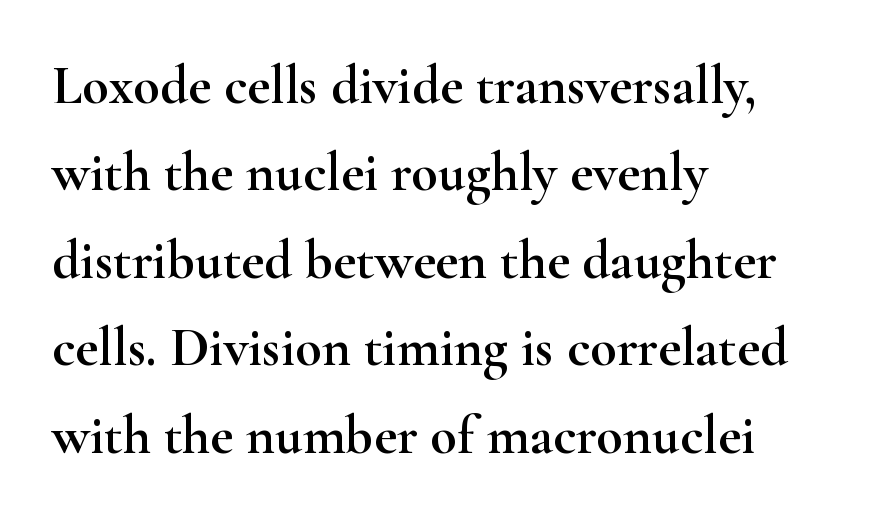
{"serif": "yes", "italic": "no", "width": "wide", "stroke_contrast": "high", "x_height": "small", "monospaced": "no", "underline": "no", "align": "left", "line_spacing": "normal", "line_spacing_ratio": 1.59, "letter_spacing": "normal", "letter_spacing_em": 0.0, "glyph_px": 55}
